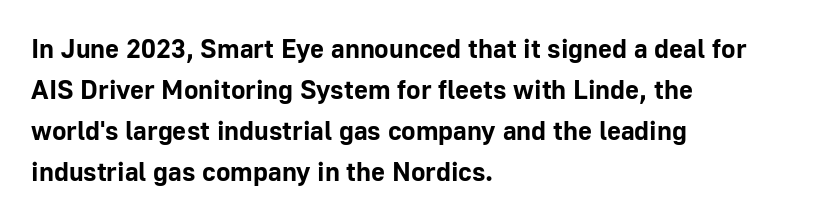
{"italic": "no", "bold": "yes", "underline": "no", "align": "left", "line_spacing": "normal", "line_spacing_ratio": 1.52, "letter_spacing": "normal", "letter_spacing_em": 0.0, "glyph_px": 27}
